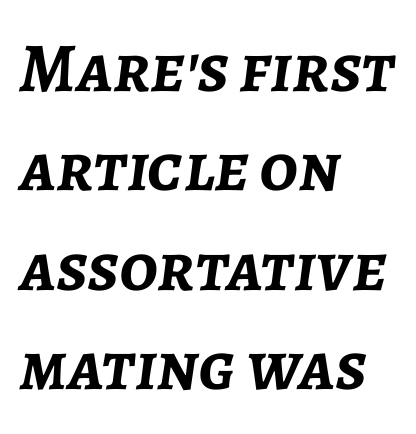
The image shows 70 px semibold type, italic (leaning right); set left-aligned, normal line spacing (1.42x), normal letter spacing, not underlined; low stroke contrast and a medium x-height.
